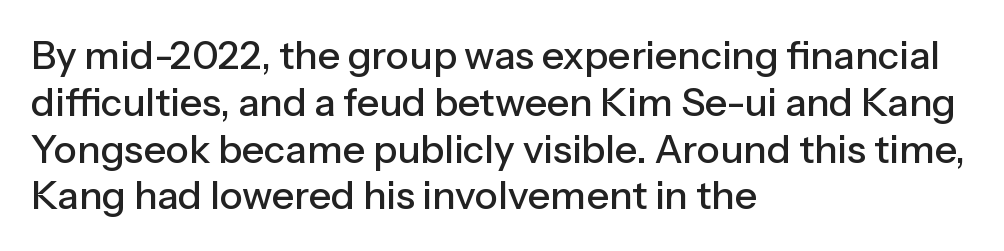
Inter-character spacing is left at the font's built-in metrics. Every character sits straight up, as roman type does. Alignment: flush left. Examine the stroke ends and you'll find no serifs. Check the space under the baseline: it is left empty.
